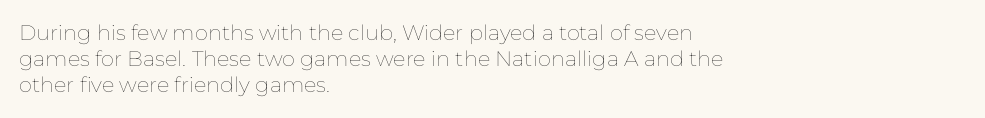
{"italic": "no", "bold": "no", "underline": "no", "align": "left", "line_spacing_ratio": 1.24, "letter_spacing": "normal", "letter_spacing_em": 0.0, "glyph_px": 21}
